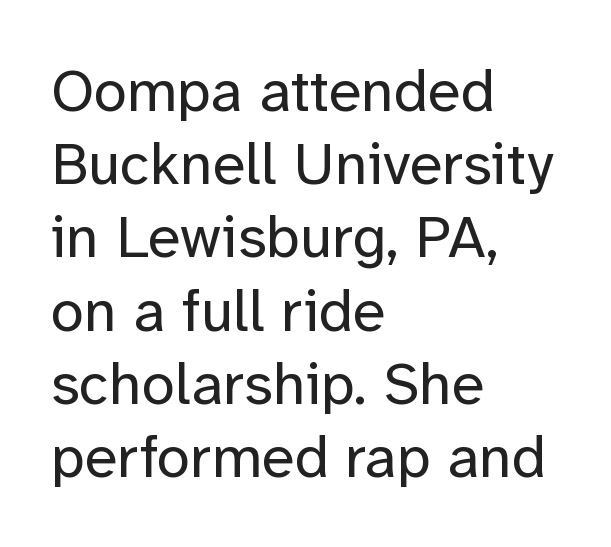
{"serif": "no", "italic": "no", "bold": "no", "weight": "regular", "width": "normal", "stroke_contrast": "low", "x_height": "medium", "monospaced": "no", "underline": "no", "align": "left", "line_spacing_ratio": 1.22, "letter_spacing": "normal", "letter_spacing_em": 0.0, "glyph_px": 60}
